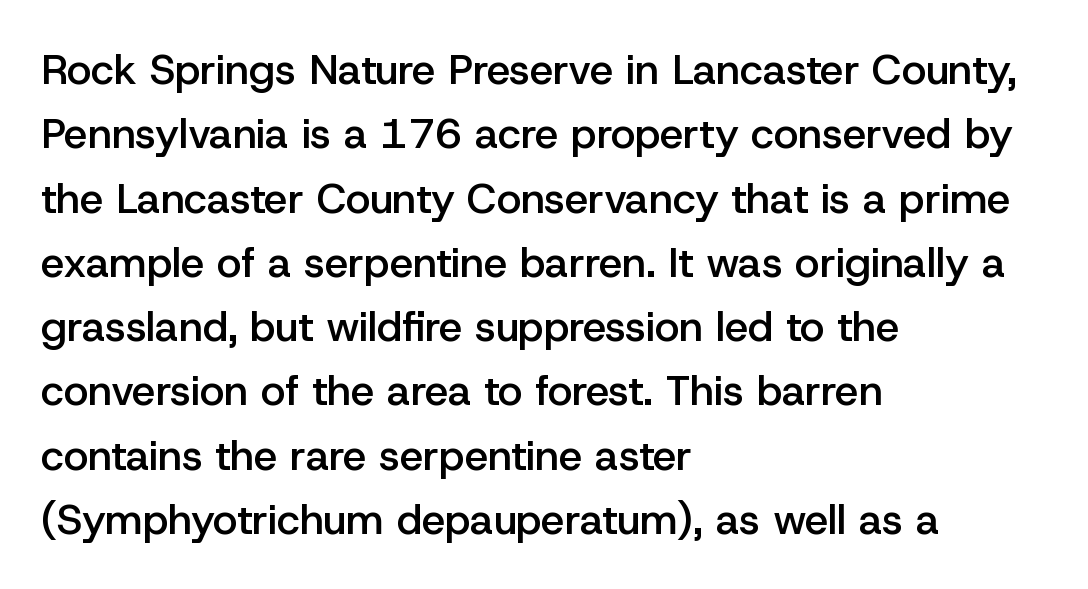
Summary of vertical rhythm: regular, with standard interline spacing. Where is the straight margin? On the left. When letters stand straight like this, we call the style roman or upright. The letters carry no serifs — their stems end cleanly without finishing strokes. This rendering features lettering with no underline. What weight is shown? A semibold, between regular and bold.
